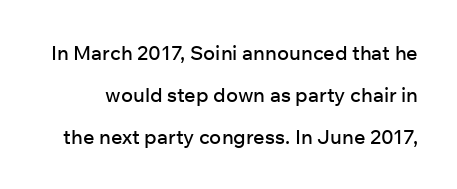
The image shows 20 px text type, upright; set loose line spacing (2.09x), normal letter spacing, not underlined.
